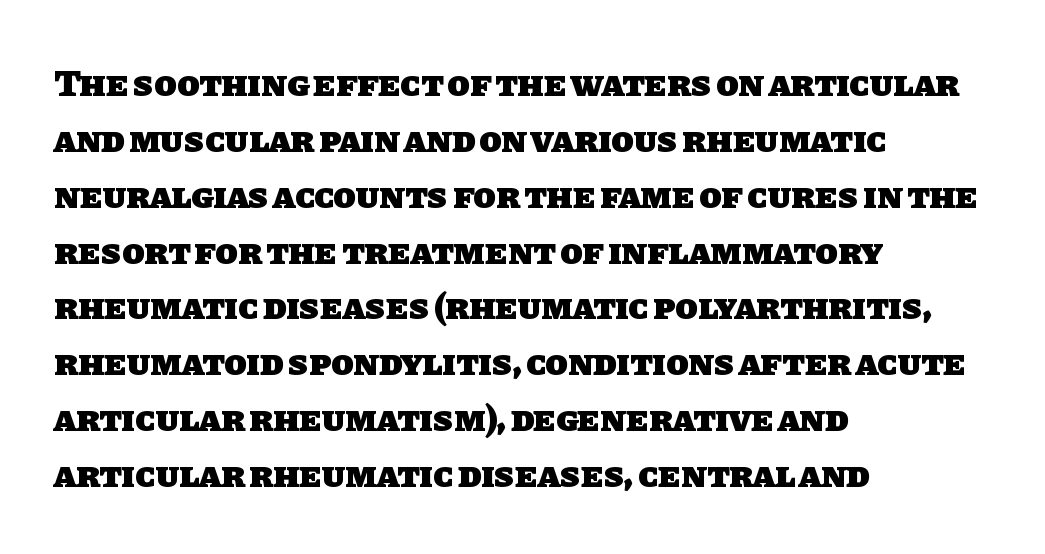
Only glyphs here, with clear space below each row. Words appear dense and cohesive because spacing is normal. Notice how thick the strokes are: this is what a full bold looks like. The designer left line spacing at the default.
